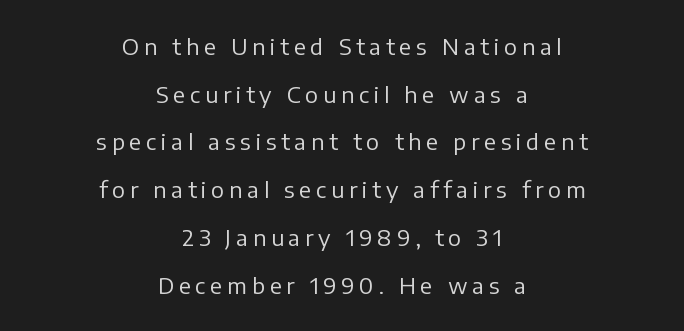
{"italic": "no", "bold": "no", "underline": "no", "align": "center", "line_spacing": "loose", "line_spacing_ratio": 2.17, "letter_spacing": "wide", "letter_spacing_em": 0.21, "glyph_px": 22}
